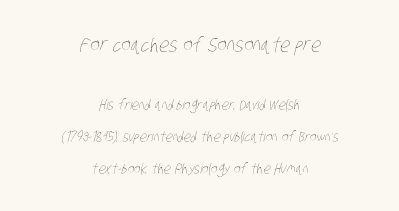
Q: Is the text bold? A: No.
Q: Is the text underlined? A: No.
Q: How is the paragraph aligned? A: Centered.
Q: Is the spacing between letters normal or unusually wide? A: Normal.
Q: Is the spacing between lines tight, normal or loose? A: Loose.
Q: Which block of text is set in a larger size, the first (top) or the second (bottom)? A: The first (top) one.
